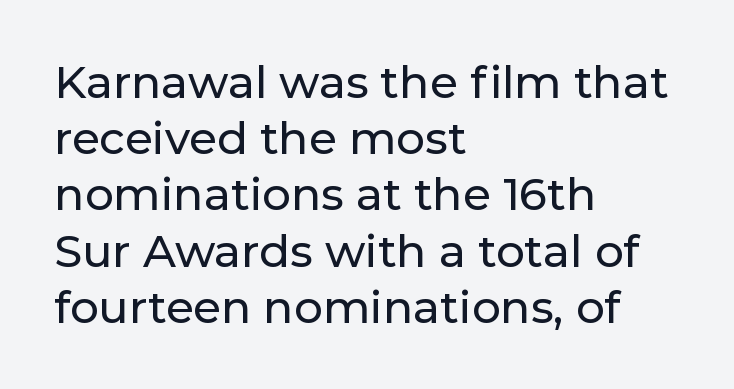
Regarding leading, the lines here are spaced in the standard way. The rendering uses natural spacing where letterforms have individual widths. Where is the straight margin? On the left. Look at the bottom of the vertical strokes: they stop flat, with no serifs. The passage shown has conventional tracking throughout.
